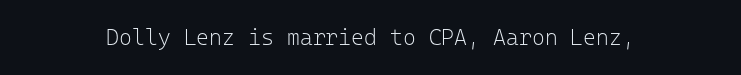
The image shows 22 px text type, upright; set normal letter spacing, not underlined.
